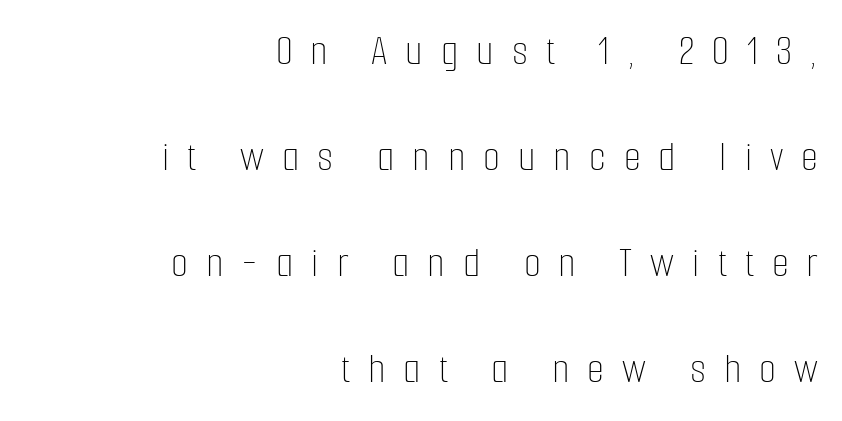
{"italic": "no", "bold": "no", "weight": "thin", "width": "condensed", "stroke_contrast": "low", "x_height": "medium", "monospaced": "no", "underline": "no", "align": "right", "line_spacing": "loose", "line_spacing_ratio": 2.41, "letter_spacing": "wide", "letter_spacing_em": 0.41, "glyph_px": 44}
